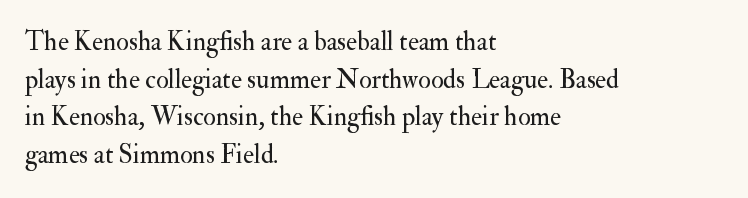
The image shows 26 px text type, upright; set left-aligned, normal line spacing (1.45x), normal letter spacing, not underlined.
